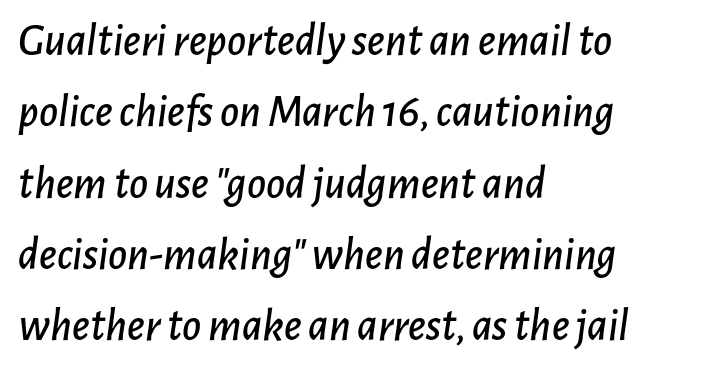
The image shows 46 px text type, italic (leaning right); set left-aligned, normal line spacing (1.55x), normal letter spacing, not underlined; low stroke contrast and a medium x-height.
